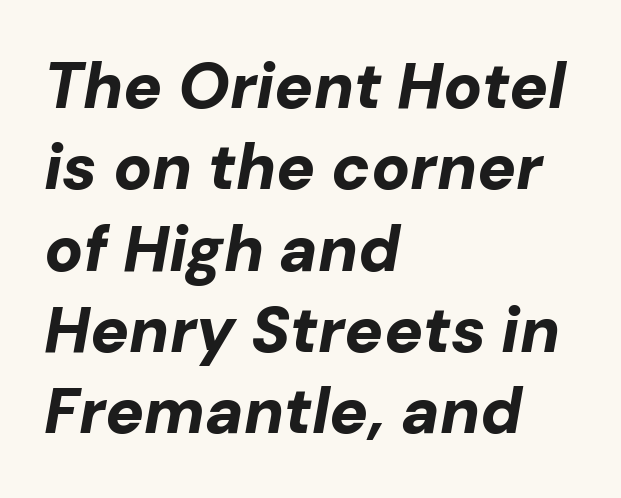
Q: Is the text bold? A: Yes.
Q: Is the text italic (slanted)? A: Yes, it leans right by about 10 degrees.
Q: Is the text underlined? A: No.
Q: How is the paragraph aligned? A: Left-aligned.
Q: Is the spacing between letters normal or unusually wide? A: Normal.
Q: Is the spacing between lines tight, normal or loose? A: Normal.
Q: Width (condensed, normal, or wide)? A: Normal.
Q: Stroke contrast? A: Low.
Q: x-height? A: Medium.
Q: Monospaced? A: No.
